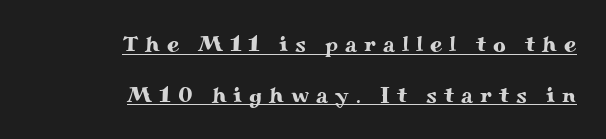
{"italic": "no", "underline": "yes", "align": "right", "line_spacing": "loose", "line_spacing_ratio": 2.3, "letter_spacing": "wide", "letter_spacing_em": 0.32, "glyph_px": 22}
